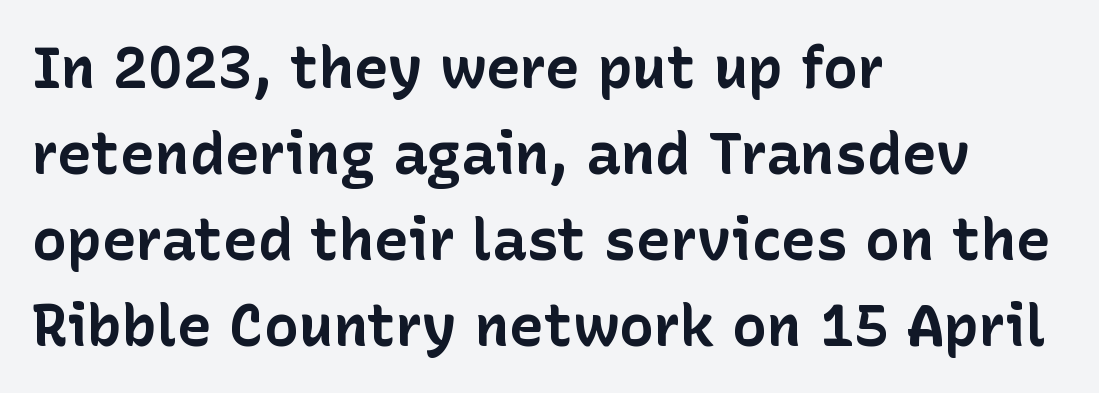
{"serif": "no", "italic": "no", "bold": "yes", "weight": "bold", "width": "normal", "stroke_contrast": "low", "x_height": "medium", "monospaced": "no", "underline": "no", "align": "left", "line_spacing": "normal", "line_spacing_ratio": 1.48, "letter_spacing": "normal", "letter_spacing_em": 0.0, "glyph_px": 58}
